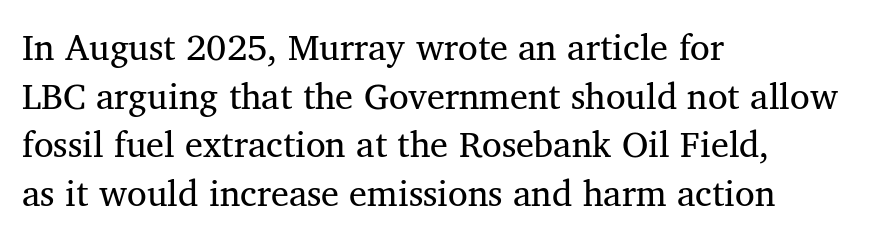
The image shows 36 px regular-weight serif type, upright; set left-aligned, normal line spacing (1.35x), normal letter spacing, not underlined; medium stroke contrast and a medium x-height.
